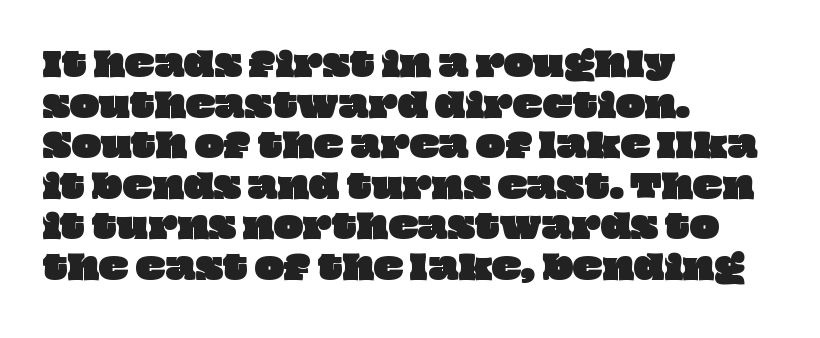
Q: Is the text underlined? A: No.
Q: How is the paragraph aligned? A: Left-aligned.
Q: Is the spacing between letters normal or unusually wide? A: Normal.
Q: Is the spacing between lines tight, normal or loose? A: Normal.
Q: Width (condensed, normal, or wide)? A: Wide.
Q: Stroke contrast? A: Low.
Q: x-height? A: Large.
Q: Monospaced? A: No.
